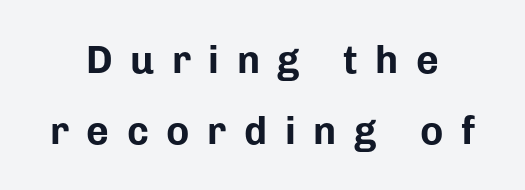
Q: Is the text bold? A: Yes.
Q: Is the text italic (slanted)? A: No, it is upright.
Q: Is the typeface a serif or a sans-serif typeface? A: Sans-serif.
Q: Is the text underlined? A: No.
Q: Is the spacing between letters normal or unusually wide? A: Unusually wide.
Q: Width (condensed, normal, or wide)? A: Normal.
Q: Stroke contrast? A: Low.
Q: x-height? A: Medium.
Q: Monospaced? A: No.
